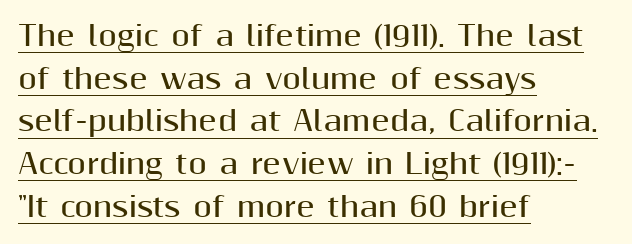
Q: Is the text bold? A: Yes.
Q: Is the text italic (slanted)? A: No, it is upright.
Q: Is the text underlined? A: Yes.
Q: How is the paragraph aligned? A: Left-aligned.
Q: Is the spacing between letters normal or unusually wide? A: Normal.
Q: Is the spacing between lines tight, normal or loose? A: Normal.
